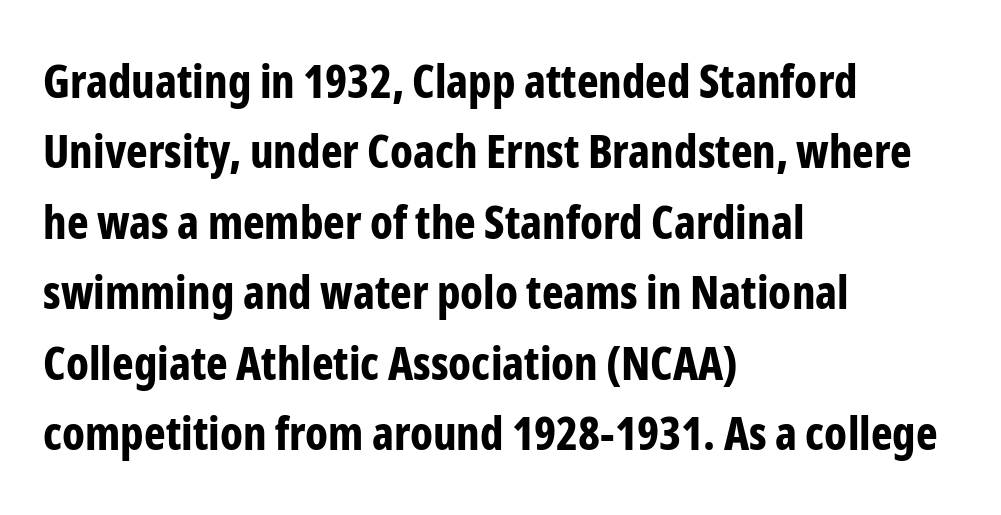
{"serif": "no", "italic": "no", "bold": "yes", "weight": "bold", "width": "condensed", "stroke_contrast": "low", "x_height": "medium", "monospaced": "no", "underline": "no", "align": "left", "line_spacing": "normal", "line_spacing_ratio": 1.53, "letter_spacing": "normal", "letter_spacing_em": 0.0, "glyph_px": 46}
